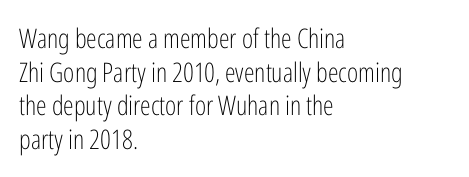
Q: Is the text bold? A: No.
Q: Is the text italic (slanted)? A: No, it is upright.
Q: Is the text underlined? A: No.
Q: How is the paragraph aligned? A: Left-aligned.
Q: Is the spacing between letters normal or unusually wide? A: Normal.
Q: Is the spacing between lines tight, normal or loose? A: Normal.
